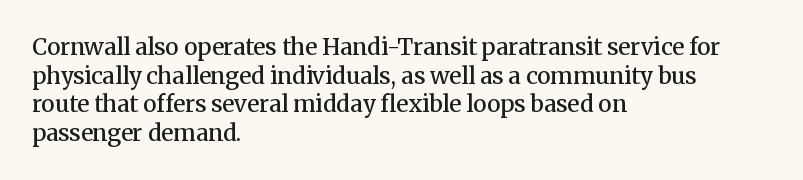
{"italic": "no", "bold": "semi", "underline": "no", "align": "left", "line_spacing_ratio": 1.24, "letter_spacing": "normal", "letter_spacing_em": 0.0, "glyph_px": 23}
